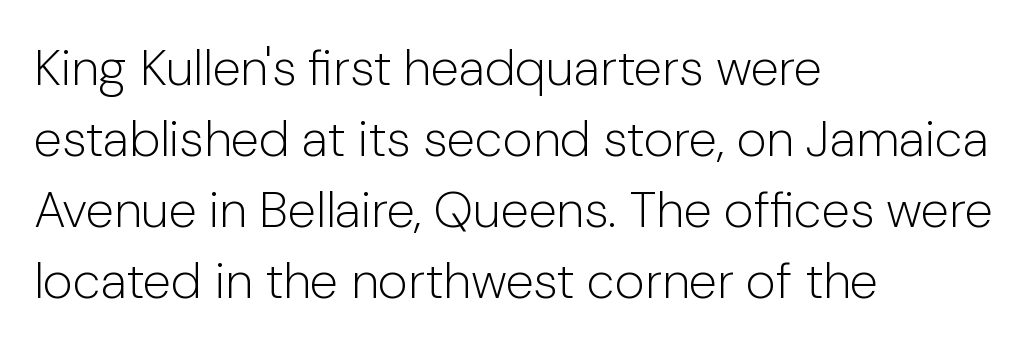
Weight: not bold — regular or lighter. This sample has the flowing, uneven cadence of proportional lettering. These lines sit exactly where default settings would place them. These lines are composed in type without serifs. There is no visible air inserted between adjacent glyphs.
